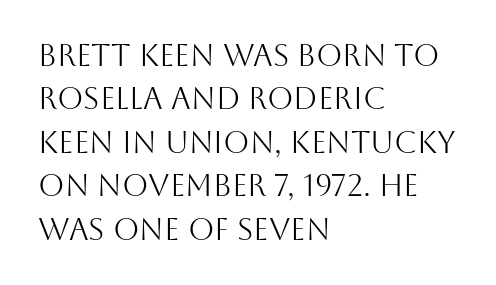
Q: Is the text bold? A: No.
Q: Is the text italic (slanted)? A: No, it is upright.
Q: Is the typeface a serif or a sans-serif typeface? A: Sans-serif.
Q: Is the text underlined? A: No.
Q: How is the paragraph aligned? A: Left-aligned.
Q: Is the spacing between letters normal or unusually wide? A: Normal.
Q: Is the spacing between lines tight, normal or loose? A: Normal.
Q: Width (condensed, normal, or wide)? A: Normal.
Q: Stroke contrast? A: Medium.
Q: x-height? A: Large.
Q: Monospaced? A: No.
